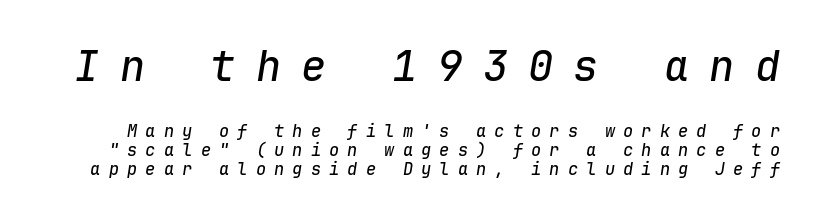
{"italic": "yes", "lean": "right", "slant_degrees": 9, "width": "normal", "stroke_contrast": "low", "x_height": "medium", "monospaced": "yes", "underline": "no", "line_spacing": "tight", "line_spacing_ratio": 1.13, "letter_spacing": "wide", "letter_spacing_em": 0.48, "larger_block": "first", "size_ratio": 2.47, "glyph_px": 42}
